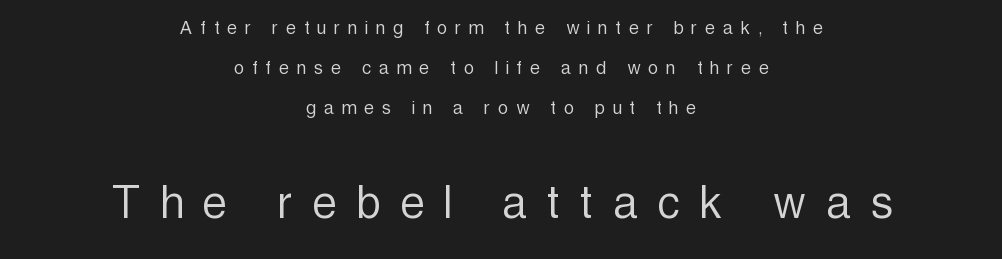
Q: Is the text bold? A: No.
Q: Is the text italic (slanted)? A: No, it is upright.
Q: Is the typeface a serif or a sans-serif typeface? A: Sans-serif.
Q: Is the text underlined? A: No.
Q: How is the paragraph aligned? A: Centered.
Q: Is the spacing between letters normal or unusually wide? A: Unusually wide.
Q: Which block of text is set in a larger size, the first (top) or the second (bottom)? A: The second (bottom) one.
Q: Width (condensed, normal, or wide)? A: Condensed.
Q: x-height? A: Medium.
Q: Monospaced? A: No.
